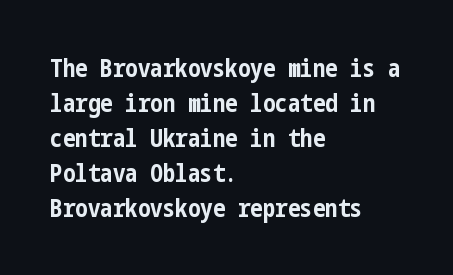
Q: Is the text bold? A: Yes.
Q: Is the text italic (slanted)? A: No, it is upright.
Q: Is the text underlined? A: No.
Q: How is the paragraph aligned? A: Left-aligned.
Q: Is the spacing between letters normal or unusually wide? A: Normal.
Q: Is the spacing between lines tight, normal or loose? A: Normal.
